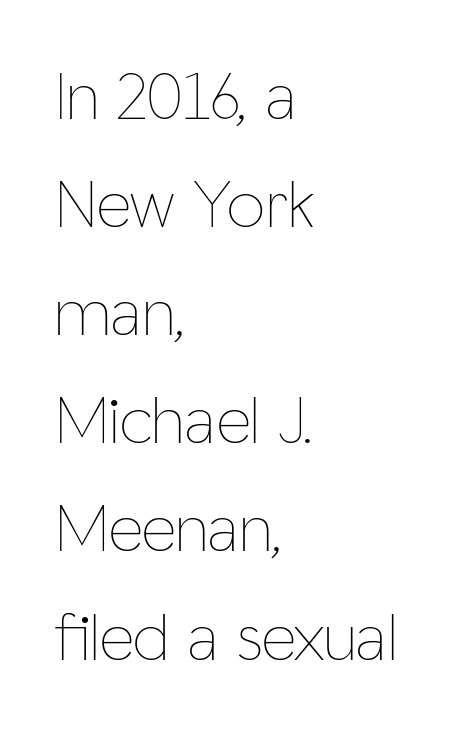
Q: Is the text bold? A: No.
Q: Is the text italic (slanted)? A: No, it is upright.
Q: Is the text underlined? A: No.
Q: How is the paragraph aligned? A: Left-aligned.
Q: Is the spacing between letters normal or unusually wide? A: Normal.
Q: Is the spacing between lines tight, normal or loose? A: Normal.
Q: Width (condensed, normal, or wide)? A: Condensed.
Q: Stroke contrast? A: Low.
Q: x-height? A: Medium.
Q: Monospaced? A: No.
